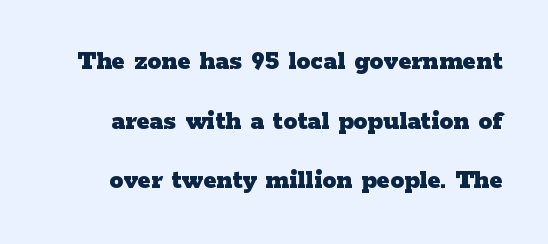
The image shows 28 px heavy, wide serif type, upright; set loose line spacing (2.13x), normal letter spacing, not underlined; low stroke contrast and a medium x-height.
